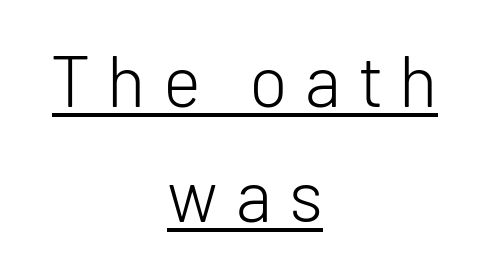
Q: Is the text bold? A: No.
Q: Is the text italic (slanted)? A: No, it is upright.
Q: Is the typeface a serif or a sans-serif typeface? A: Sans-serif.
Q: Is the text underlined? A: Yes.
Q: How is the paragraph aligned? A: Centered.
Q: Is the spacing between letters normal or unusually wide? A: Unusually wide.
Q: Is the spacing between lines tight, normal or loose? A: Normal.
Q: Width (condensed, normal, or wide)? A: Normal.
Q: Stroke contrast? A: Low.
Q: x-height? A: Medium.
Q: Monospaced? A: No.
